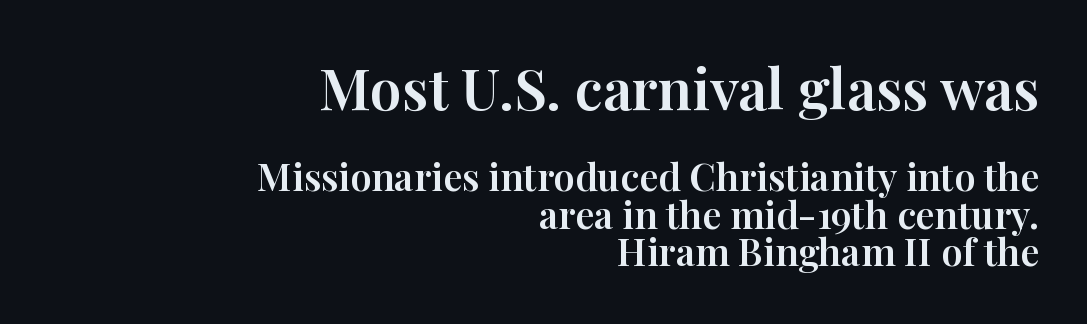
Q: Is the text italic (slanted)? A: No, it is upright.
Q: Is the typeface a serif or a sans-serif typeface? A: Serif.
Q: Is the text underlined? A: No.
Q: How is the paragraph aligned? A: Right-aligned.
Q: Is the spacing between letters normal or unusually wide? A: Normal.
Q: Is the spacing between lines tight, normal or loose? A: Tight.
Q: Which block of text is set in a larger size, the first (top) or the second (bottom)? A: The first (top) one.
Q: Width (condensed, normal, or wide)? A: Normal.
Q: Stroke contrast? A: High.
Q: x-height? A: Medium.
Q: Monospaced? A: No.
